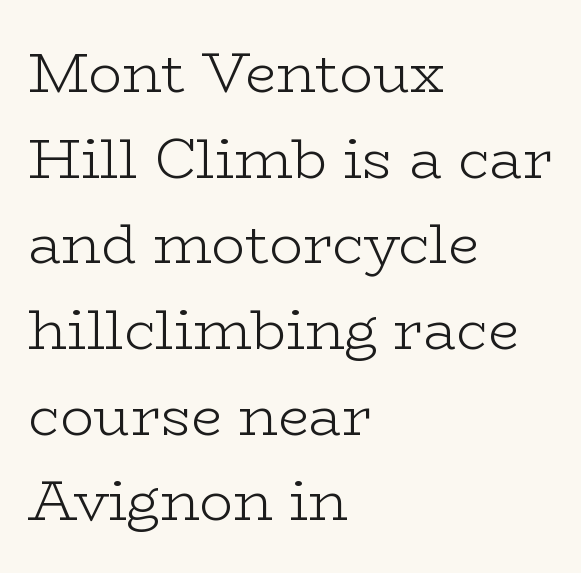
Q: Is the text bold? A: No.
Q: Is the text italic (slanted)? A: No, it is upright.
Q: Is the typeface a serif or a sans-serif typeface? A: Serif.
Q: Is the text underlined? A: No.
Q: How is the paragraph aligned? A: Left-aligned.
Q: Is the spacing between letters normal or unusually wide? A: Normal.
Q: Is the spacing between lines tight, normal or loose? A: Normal.
Q: Width (condensed, normal, or wide)? A: Wide.
Q: Stroke contrast? A: Low.
Q: x-height? A: Medium.
Q: Monospaced? A: No.
